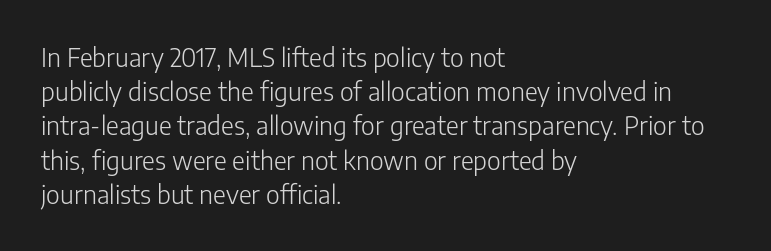
The image shows 25 px text type, upright; set left-aligned, normal line spacing (1.37x), normal letter spacing, not underlined.
